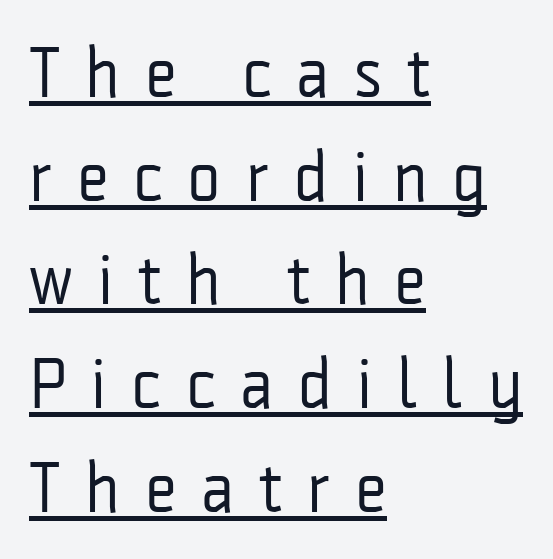
{"serif": "no", "italic": "no", "bold": "no", "weight": "regular", "width": "condensed", "stroke_contrast": "low", "x_height": "medium", "monospaced": "no", "underline": "yes", "align": "left", "line_spacing": "normal", "line_spacing_ratio": 1.46, "letter_spacing": "wide", "letter_spacing_em": 0.35, "glyph_px": 71}
